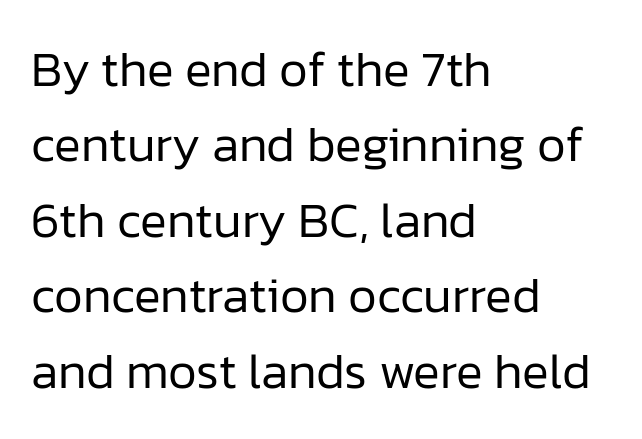
Q: Is the text bold? A: No.
Q: Is the text italic (slanted)? A: No, it is upright.
Q: Is the typeface a serif or a sans-serif typeface? A: Sans-serif.
Q: Is the text underlined? A: No.
Q: How is the paragraph aligned? A: Left-aligned.
Q: Is the spacing between letters normal or unusually wide? A: Normal.
Q: Is the spacing between lines tight, normal or loose? A: Normal.
Q: Width (condensed, normal, or wide)? A: Normal.
Q: Stroke contrast? A: Low.
Q: x-height? A: Medium.
Q: Monospaced? A: No.
